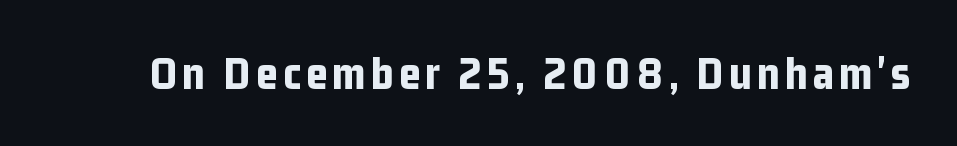
{"serif": "no", "italic": "no", "bold": "yes", "weight": "bold", "width": "condensed", "stroke_contrast": "low", "x_height": "medium", "monospaced": "no", "underline": "no", "glyph_px": 47}
